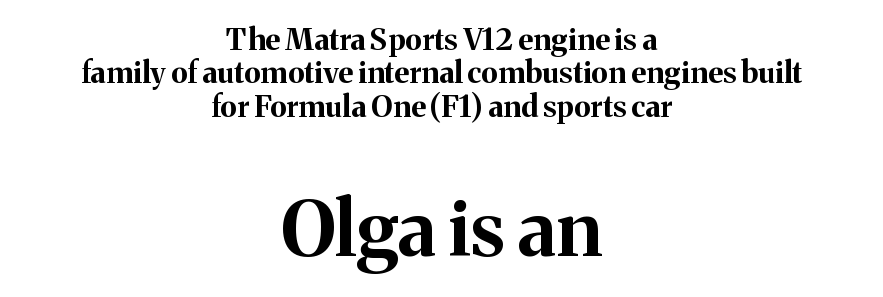
The image shows 76 px bold serif type, upright; set centered, tight line spacing (1.11x), normal letter spacing, not underlined; the second (bottom) block is 2.53x larger; medium stroke contrast and a medium x-height.
